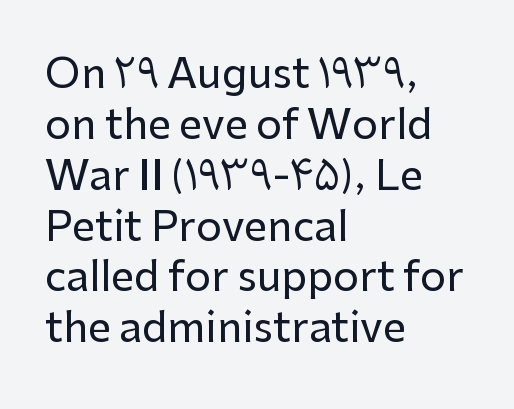
Just letters on the line, the space beneath them empty. A student would call this left alignment; a typographer would say flush left, rag right. Varying glyph widths throughout — classic text-font behaviour. Honestly, the letter spacing is just normal — you wouldn't notice it. The lettering stays uniformly vertical, giving the passage a roman look.
